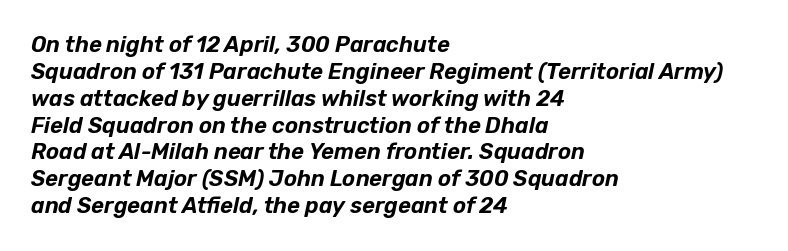
Q: Is the text italic (slanted)? A: Yes, it leans right by about 12 degrees.
Q: Is the text underlined? A: No.
Q: How is the paragraph aligned? A: Left-aligned.
Q: Is the spacing between letters normal or unusually wide? A: Normal.
